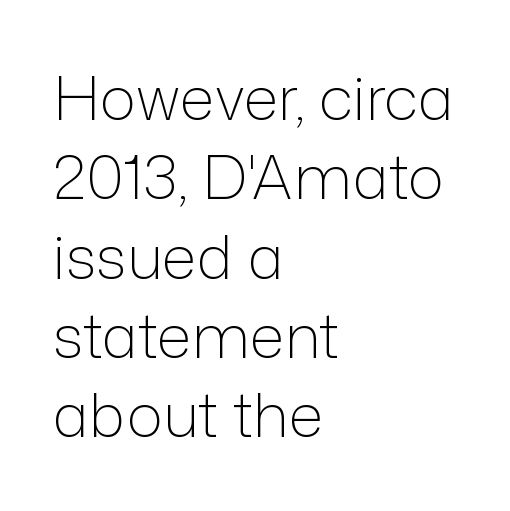
Q: Is the text bold? A: No.
Q: Is the text italic (slanted)? A: No, it is upright.
Q: Is the typeface a serif or a sans-serif typeface? A: Sans-serif.
Q: Is the text underlined? A: No.
Q: How is the paragraph aligned? A: Left-aligned.
Q: Is the spacing between letters normal or unusually wide? A: Normal.
Q: Is the spacing between lines tight, normal or loose? A: Normal.
Q: Width (condensed, normal, or wide)? A: Normal.
Q: Stroke contrast? A: Low.
Q: x-height? A: Medium.
Q: Monospaced? A: No.
